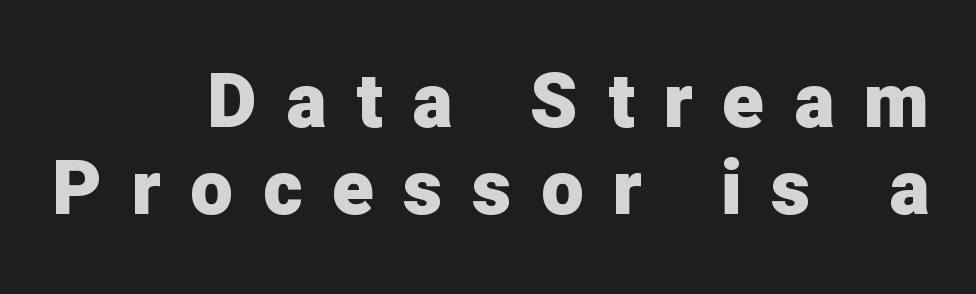
{"serif": "no", "italic": "no", "bold": "yes", "weight": "heavy", "width": "normal", "stroke_contrast": "low", "x_height": "medium", "monospaced": "no", "underline": "no", "align": "right", "line_spacing": "tight", "line_spacing_ratio": 1.15, "letter_spacing": "wide", "letter_spacing_em": 0.39, "glyph_px": 76}
